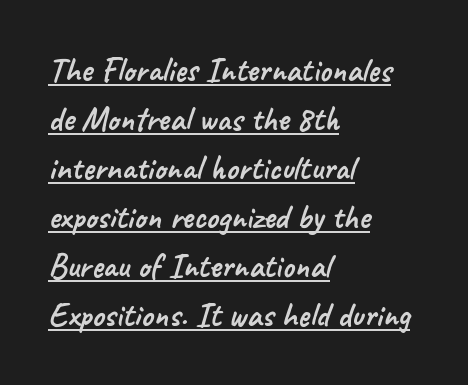
{"serif": "no", "width": "normal", "stroke_contrast": "low", "x_height": "small", "monospaced": "no", "underline": "yes", "align": "left", "line_spacing": "normal", "line_spacing_ratio": 1.44, "letter_spacing": "normal", "letter_spacing_em": 0.0, "glyph_px": 34}
